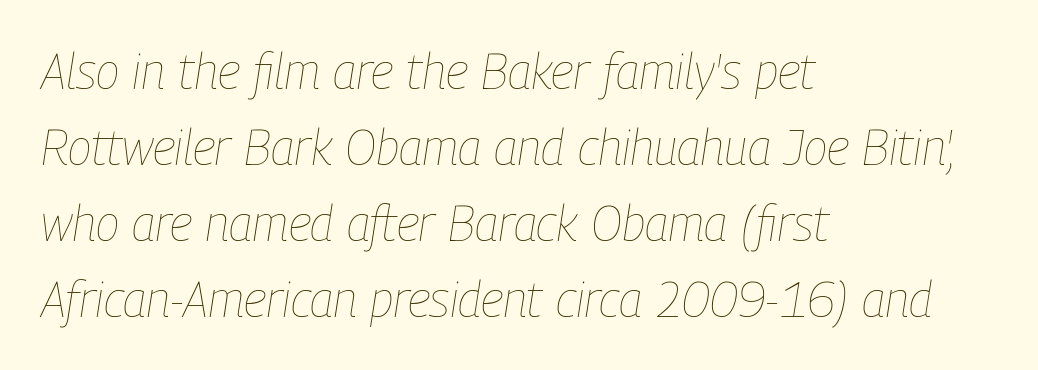
Q: Is the text bold? A: No.
Q: Is the text italic (slanted)? A: Yes, it leans right by about 9 degrees.
Q: Is the text underlined? A: No.
Q: How is the paragraph aligned? A: Left-aligned.
Q: Is the spacing between letters normal or unusually wide? A: Normal.
Q: Is the spacing between lines tight, normal or loose? A: Normal.
Q: Width (condensed, normal, or wide)? A: Condensed.
Q: Stroke contrast? A: Low.
Q: x-height? A: Medium.
Q: Monospaced? A: No.
